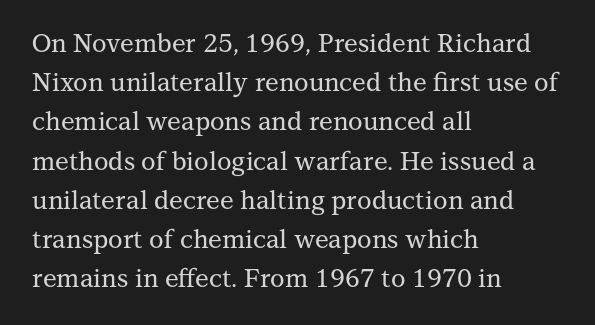
{"italic": "no", "underline": "no", "align": "left", "line_spacing": "normal", "line_spacing_ratio": 1.57, "letter_spacing": "normal", "letter_spacing_em": 0.0, "glyph_px": 25}
